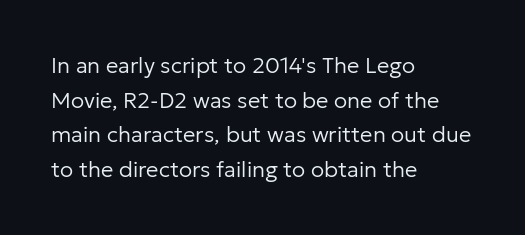
Which margin do the lines hug? The left one — the right edge is uneven. This is roman type, the default non-slanted kind. Summary of vertical rhythm: regular, with standard interline spacing. These glyphs show unthickened strokes, regular width or finer. The rendering keeps characters at their native spacing. The gap between lines stays unmarked.
